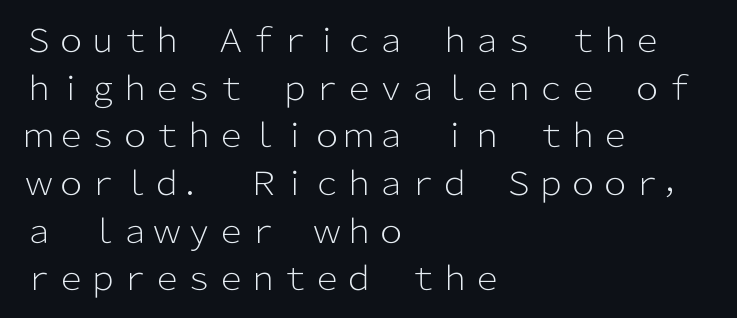
The image shows 32 px light sans-serif type, upright; set left-aligned, normal line spacing (1.49x), normal letter spacing, not underlined; low stroke contrast and a medium x-height.
